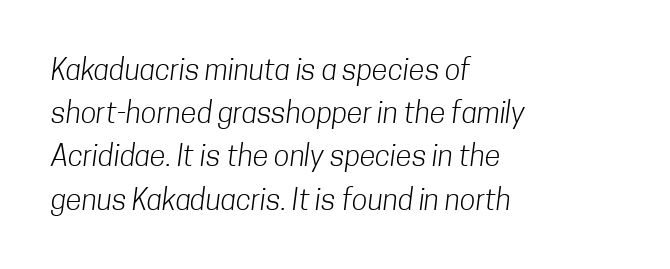
The rendering uses natural spacing where letterforms have individual widths. Nobody touched the tracking dial on this one. Every row of glyphs begins at an identical x-position on the left. The font family rendered here belongs to the sans-serif group.
